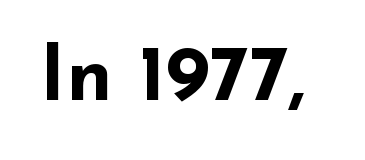
{"serif": "no", "italic": "no", "bold": "yes", "weight": "bold", "width": "wide", "stroke_contrast": "low", "x_height": "small", "monospaced": "no", "underline": "no", "letter_spacing": "normal", "letter_spacing_em": 0.0, "glyph_px": 79}
